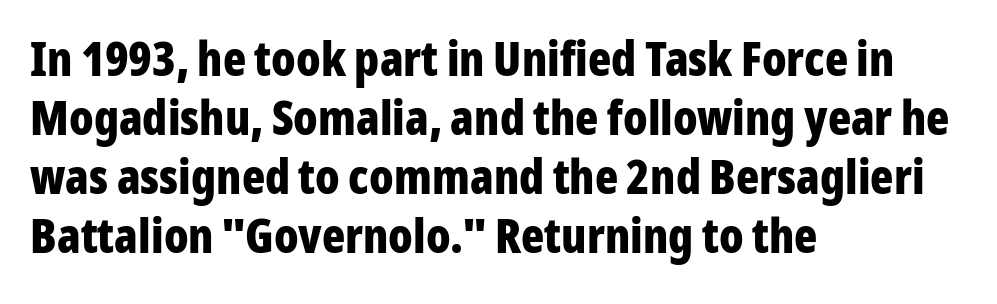
{"serif": "no", "italic": "no", "bold": "yes", "weight": "bold", "width": "condensed", "stroke_contrast": "low", "x_height": "medium", "monospaced": "no", "underline": "no", "align": "left", "line_spacing_ratio": 1.23, "letter_spacing": "normal", "letter_spacing_em": 0.0, "glyph_px": 48}
